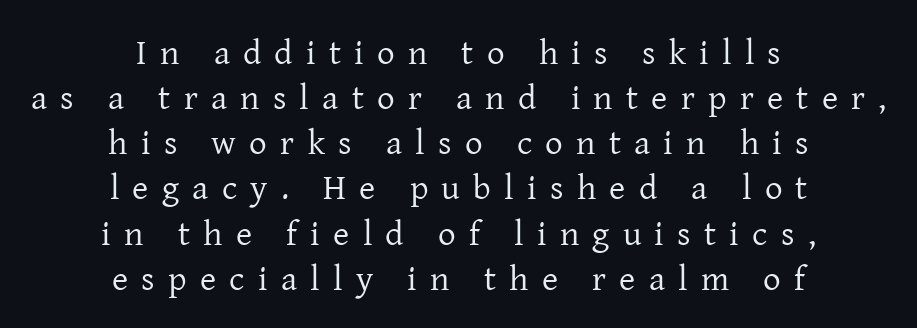
The image shows 35 px regular-weight serif type, upright; set centered, normal line spacing (1.29x), unusually wide letter spacing (+0.38 em), not underlined; low stroke contrast and a medium x-height.
